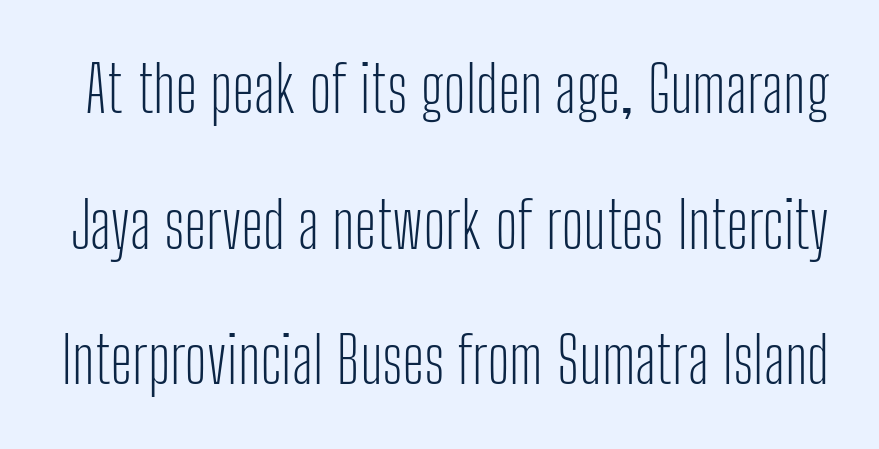
Q: Is the text bold? A: No.
Q: Is the text italic (slanted)? A: No, it is upright.
Q: Is the typeface a serif or a sans-serif typeface? A: Sans-serif.
Q: Is the text underlined? A: No.
Q: Is the spacing between letters normal or unusually wide? A: Normal.
Q: Is the spacing between lines tight, normal or loose? A: Loose.
Q: Width (condensed, normal, or wide)? A: Condensed.
Q: Stroke contrast? A: Low.
Q: x-height? A: Medium.
Q: Monospaced? A: No.
